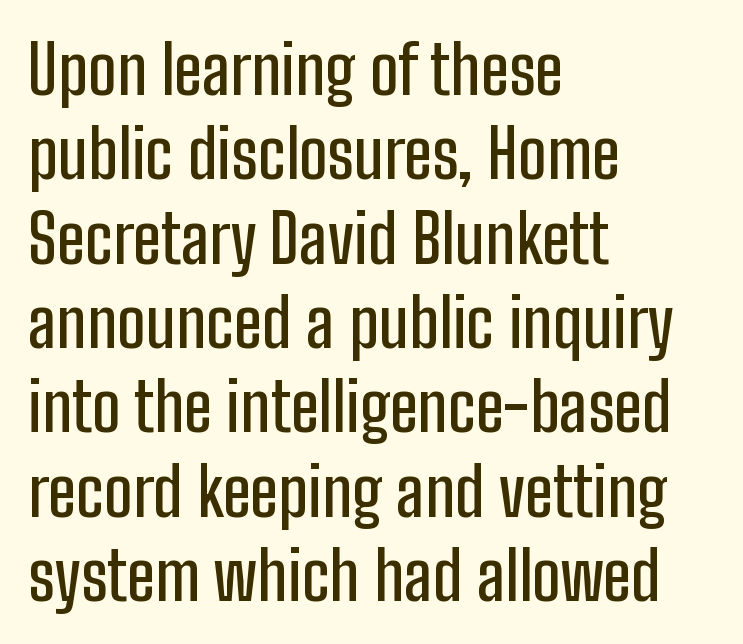
Q: Is the text italic (slanted)? A: No, it is upright.
Q: Is the typeface a serif or a sans-serif typeface? A: Sans-serif.
Q: Is the text underlined? A: No.
Q: How is the paragraph aligned? A: Left-aligned.
Q: Is the spacing between letters normal or unusually wide? A: Normal.
Q: Width (condensed, normal, or wide)? A: Condensed.
Q: Stroke contrast? A: Low.
Q: x-height? A: Medium.
Q: Monospaced? A: No.
